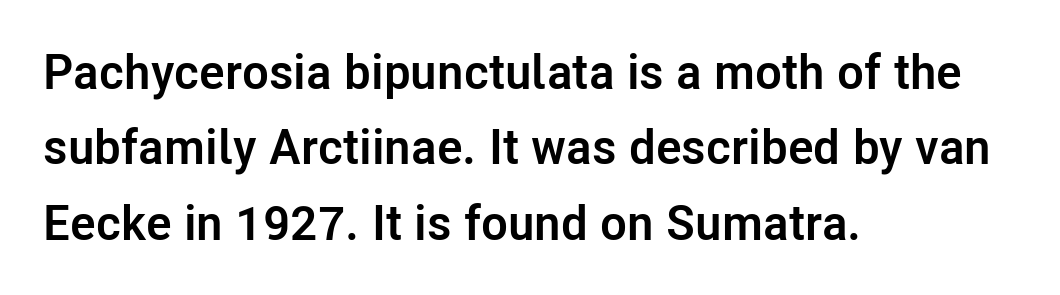
The typography opts for an upright posture over an oblique one. How would I describe the line gaps? Plain and ordinary. Note the varied advance widths — an 'i' is clearly narrower than an 'm'. The ragged edge is on the right, which tells us the setting is flush left. Anything drawn beneath the words? Only blank space. Note: no serifs on the glyphs.
